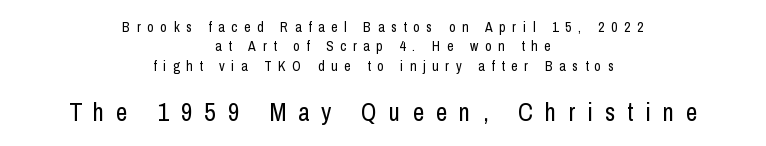
Q: Is the text bold? A: No.
Q: Is the text italic (slanted)? A: No, it is upright.
Q: Is the text underlined? A: No.
Q: How is the paragraph aligned? A: Centered.
Q: Is the spacing between letters normal or unusually wide? A: Unusually wide.
Q: Is the spacing between lines tight, normal or loose? A: Normal.
Q: Which block of text is set in a larger size, the first (top) or the second (bottom)? A: The second (bottom) one.
